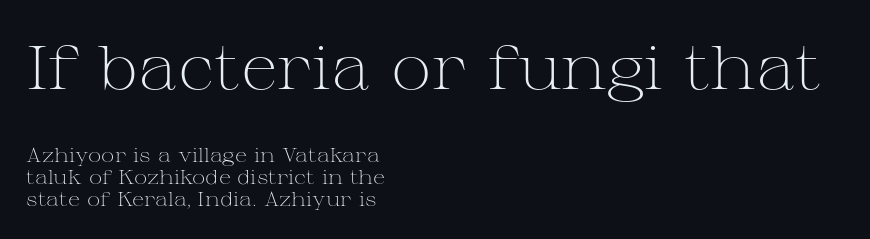
The image shows 61 px light, wide serif type, upright; set left-aligned, tight line spacing (1.09x), normal letter spacing, not underlined; the first (top) block is 3.05x larger; medium stroke contrast and a medium x-height.
